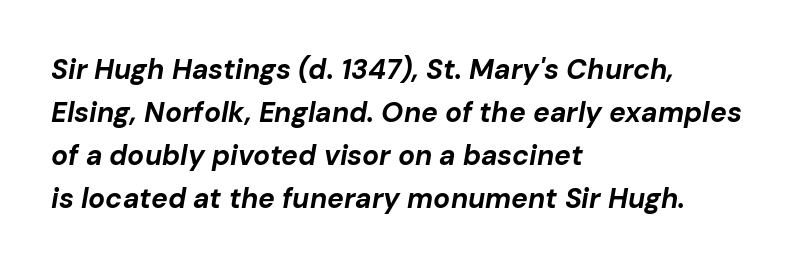
{"italic": "yes", "lean": "right", "slant_degrees": 10, "bold": "yes", "weight": "bold", "width": "normal", "stroke_contrast": "low", "x_height": "medium", "monospaced": "no", "underline": "no", "align": "left", "line_spacing": "normal", "line_spacing_ratio": 1.54, "letter_spacing": "normal", "letter_spacing_em": 0.0, "glyph_px": 28}
